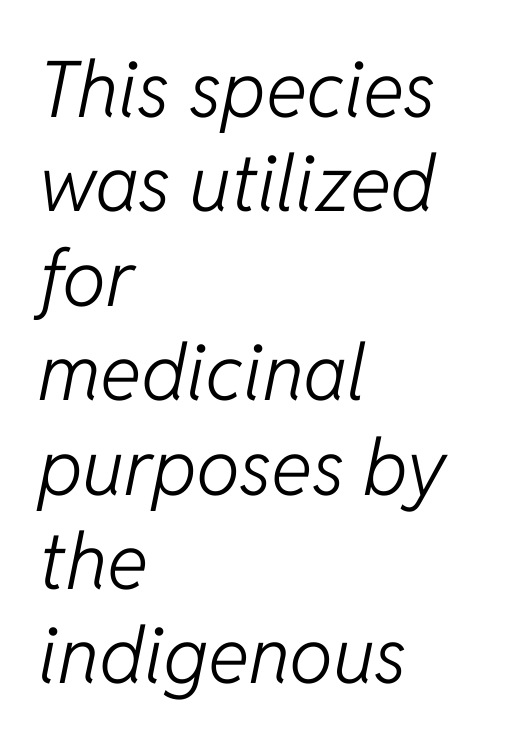
The image shows 78 px light type, italic (leaning right); set left-aligned, line spacing 1.21x, normal letter spacing, not underlined; low stroke contrast and a medium x-height.
